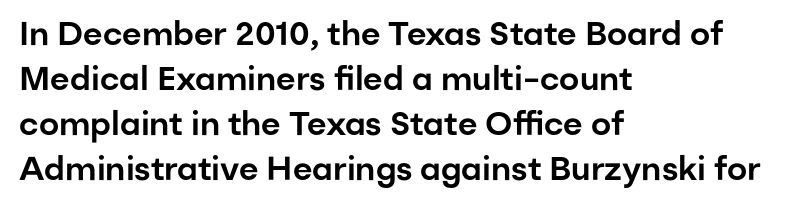
The image shows 33 px sans-serif type, upright; set left-aligned, normal line spacing (1.36x), normal letter spacing, not underlined; low stroke contrast and a medium x-height.
